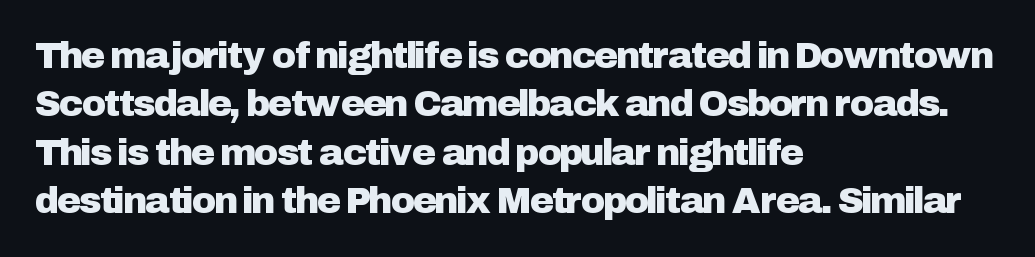
The image shows 37 px sans-serif type, upright; set left-aligned, normal line spacing (1.31x), normal letter spacing, not underlined; low stroke contrast and a medium x-height.
